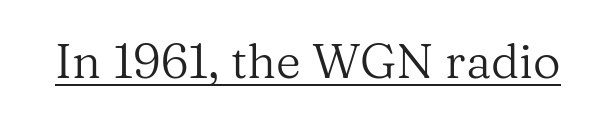
{"serif": "yes", "italic": "no", "bold": "no", "weight": "regular", "width": "normal", "stroke_contrast": "medium", "x_height": "medium", "monospaced": "no", "underline": "yes", "letter_spacing": "normal", "letter_spacing_em": 0.0, "glyph_px": 48}
